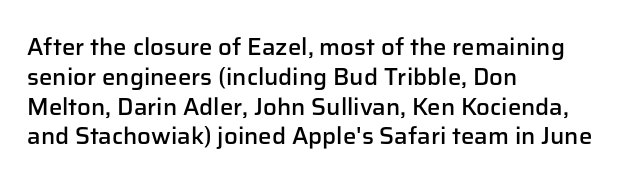
Q: Is the text bold? A: Semi-bold.
Q: Is the text italic (slanted)? A: No, it is upright.
Q: Is the text underlined? A: No.
Q: How is the paragraph aligned? A: Left-aligned.
Q: Is the spacing between letters normal or unusually wide? A: Normal.
